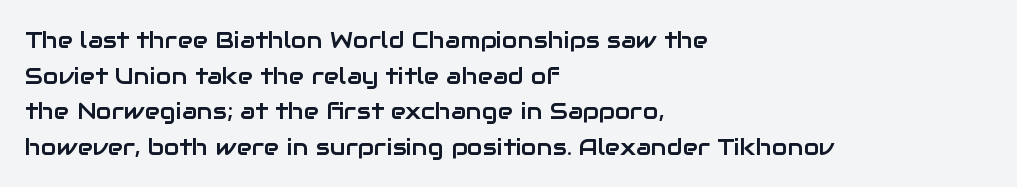
The image shows 23 px text type, upright; set left-aligned, normal line spacing (1.55x), normal letter spacing, not underlined.
